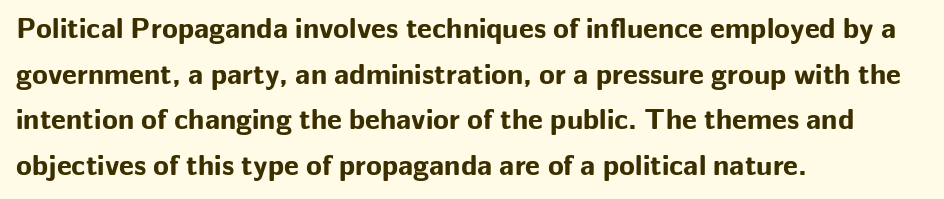
Q: Is the text bold? A: Yes.
Q: Is the text italic (slanted)? A: No, it is upright.
Q: Is the typeface a serif or a sans-serif typeface? A: Sans-serif.
Q: Is the text underlined? A: No.
Q: How is the paragraph aligned? A: Left-aligned.
Q: Is the spacing between letters normal or unusually wide? A: Normal.
Q: Is the spacing between lines tight, normal or loose? A: Normal.
Q: Width (condensed, normal, or wide)? A: Normal.
Q: Stroke contrast? A: Low.
Q: x-height? A: Medium.
Q: Monospaced? A: No.
